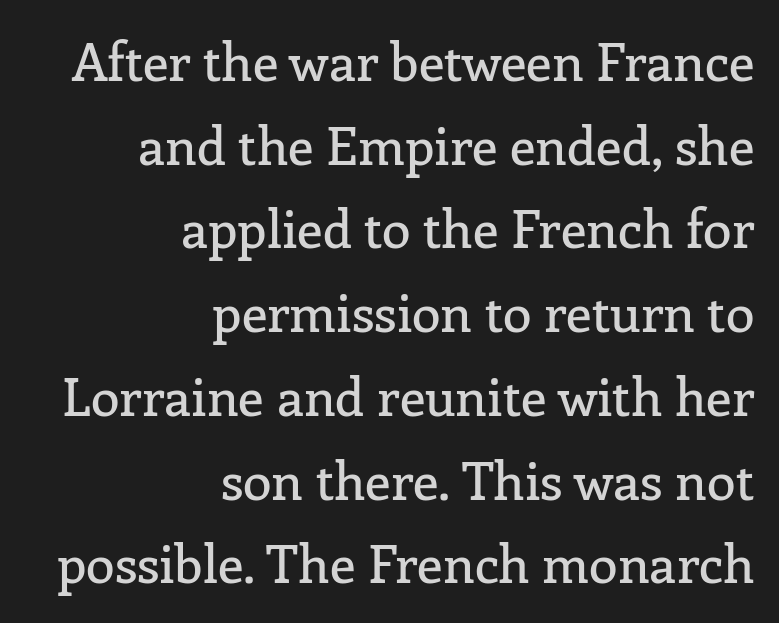
{"serif": "yes", "italic": "no", "width": "normal", "stroke_contrast": "low", "x_height": "medium", "monospaced": "no", "underline": "no", "align": "right", "line_spacing": "normal", "line_spacing_ratio": 1.61, "letter_spacing": "normal", "letter_spacing_em": 0.0, "glyph_px": 52}
